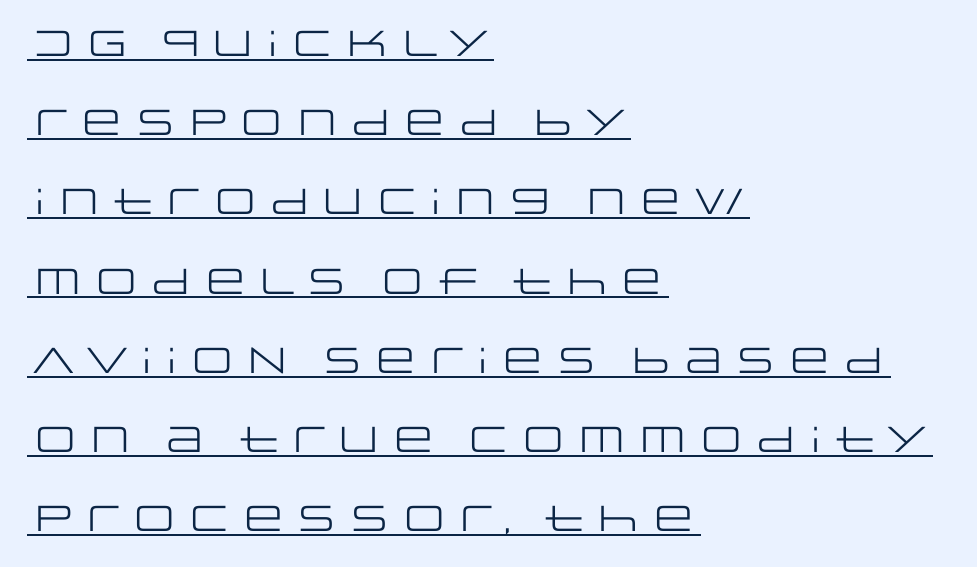
The specimen reads as upright at a glance. Serifs: no, the terminals of the letterforms are clean. The letters sit at their default tracking, neither squeezed nor spread. These lines stand farther apart than default settings would place them.
